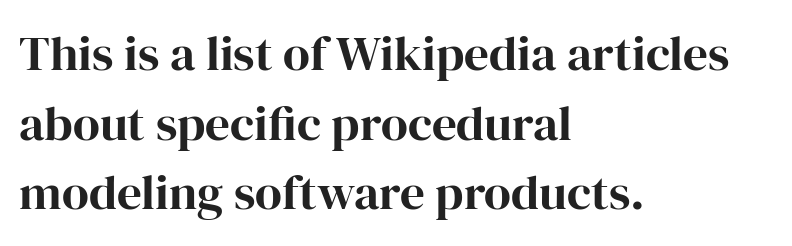
Each letter keeps its own natural width here, so spacing adapts to shape. Between one letter and the next there's only the usual sliver of space. The zone under the glyphs is completely vacant. The axis of the letterforms is exactly vertical. Each line starts at the same left margin while the right side varies. Old-style or modern, the face here clearly has serifs.
